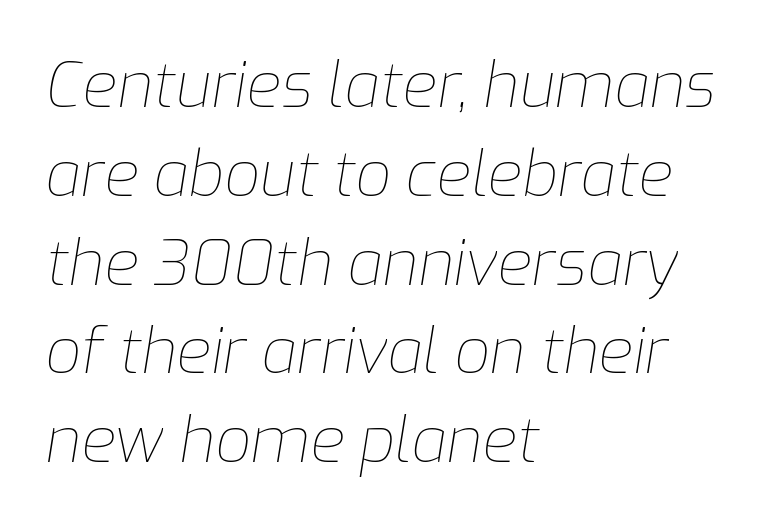
The image shows 63 px thin type, italic (leaning right); set left-aligned, normal line spacing (1.41x), normal letter spacing, not underlined; low stroke contrast and a medium x-height.
